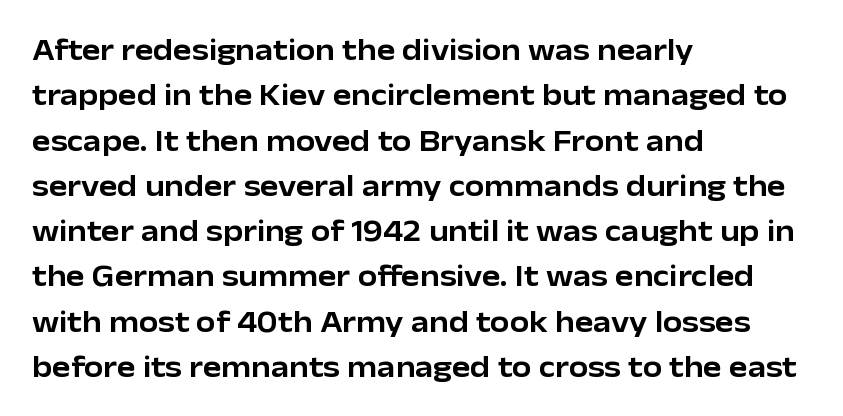
{"serif": "no", "italic": "no", "width": "normal", "stroke_contrast": "low", "x_height": "medium", "monospaced": "no", "underline": "no", "align": "left", "line_spacing": "normal", "line_spacing_ratio": 1.46, "letter_spacing": "normal", "letter_spacing_em": 0.0, "glyph_px": 31}
